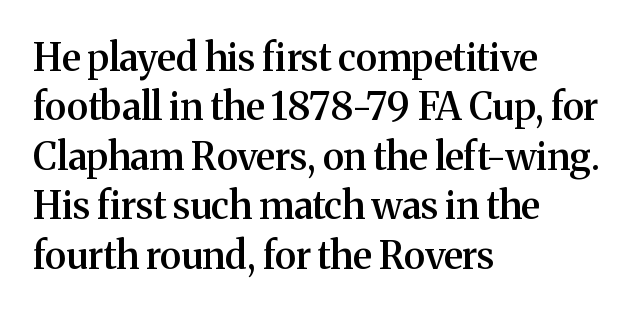
Q: Is the text bold? A: Semi-bold.
Q: Is the text italic (slanted)? A: No, it is upright.
Q: Is the typeface a serif or a sans-serif typeface? A: Serif.
Q: Is the text underlined? A: No.
Q: How is the paragraph aligned? A: Left-aligned.
Q: Is the spacing between letters normal or unusually wide? A: Normal.
Q: Is the spacing between lines tight, normal or loose? A: Normal.
Q: Width (condensed, normal, or wide)? A: Normal.
Q: Stroke contrast? A: Medium.
Q: x-height? A: Medium.
Q: Monospaced? A: No.
